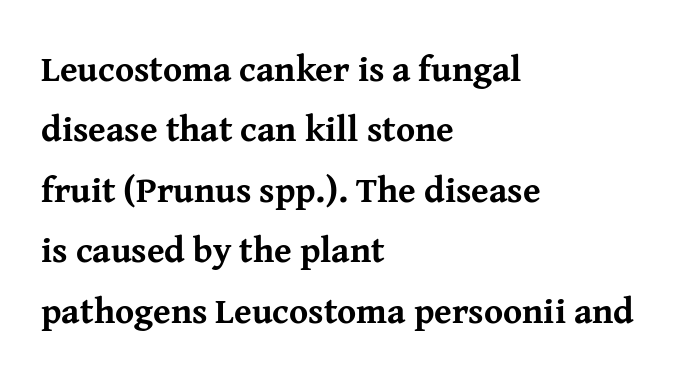
The image shows 36 px bold serif type, upright; set left-aligned, normal line spacing (1.68x), normal letter spacing, not underlined; medium stroke contrast and a medium x-height.
